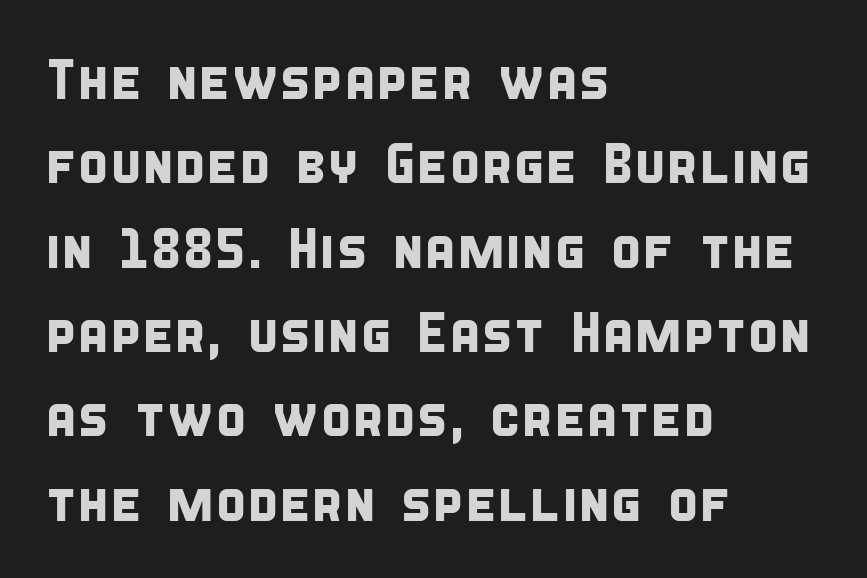
The block of text has a typical density, with ordinary space between rows. The lines are quadded left. Proportional: the letters do not fall into vertical columns. To sum up the face: it is a sans, with no serifs. Tracking value appears to be zero — textbook default spacing. Underline: absent.
